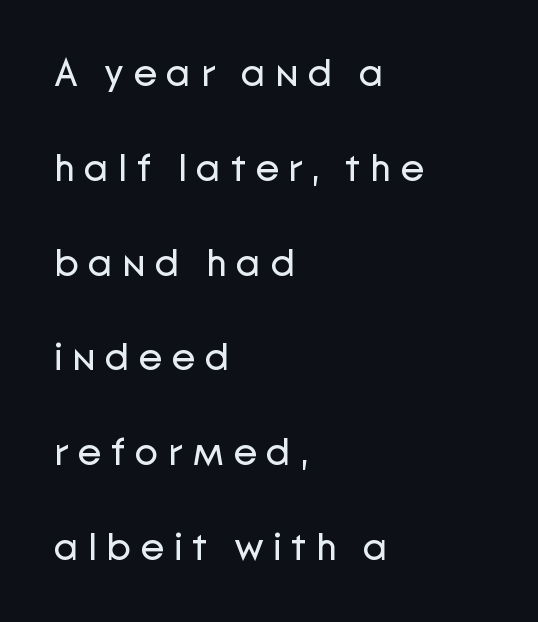
Q: Is the text bold? A: No.
Q: Is the text italic (slanted)? A: No, it is upright.
Q: Is the typeface a serif or a sans-serif typeface? A: Sans-serif.
Q: Is the text underlined? A: No.
Q: How is the paragraph aligned? A: Left-aligned.
Q: Is the spacing between letters normal or unusually wide? A: Unusually wide.
Q: Is the spacing between lines tight, normal or loose? A: Loose.
Q: Width (condensed, normal, or wide)? A: Normal.
Q: Stroke contrast? A: Low.
Q: x-height? A: Medium.
Q: Monospaced? A: No.
